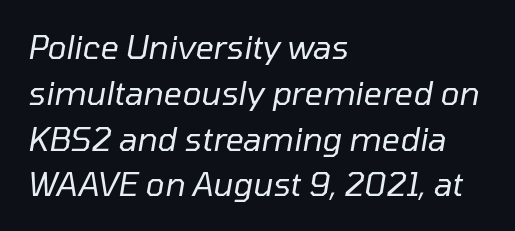
{"italic": "yes", "lean": "right", "slant_degrees": 10, "bold": "no", "weight": "regular", "width": "normal", "stroke_contrast": "low", "x_height": "medium", "monospaced": "no", "underline": "no", "align": "left", "line_spacing": "normal", "line_spacing_ratio": 1.43, "letter_spacing": "normal", "letter_spacing_em": 0.0, "glyph_px": 32}
